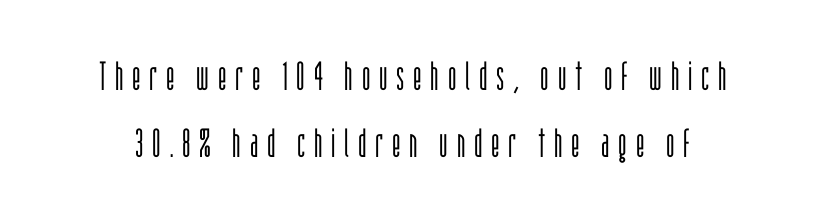
Q: Is the text bold? A: No.
Q: Is the text italic (slanted)? A: No, it is upright.
Q: Is the typeface a serif or a sans-serif typeface? A: Sans-serif.
Q: Is the text underlined? A: No.
Q: Is the spacing between letters normal or unusually wide? A: Unusually wide.
Q: Is the spacing between lines tight, normal or loose? A: Normal.
Q: Width (condensed, normal, or wide)? A: Condensed.
Q: Stroke contrast? A: Low.
Q: x-height? A: Large.
Q: Monospaced? A: No.
